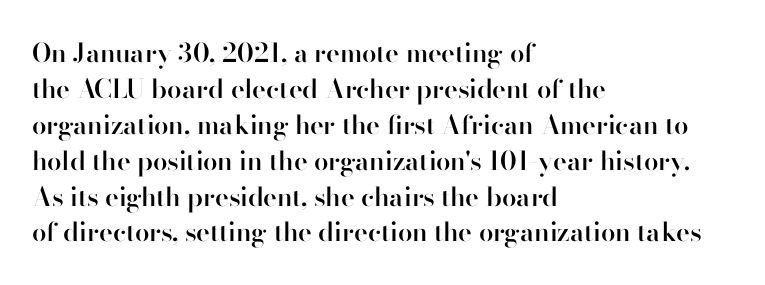
The glyphs have the mass of a demibold cut, below bold. The rendering uses a moderate line-height, typical for paragraphs. Here the glyphs are tracked normally, forming tight word shapes. The rag falls on the right side of this text block.
